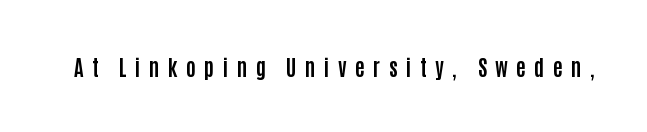
{"italic": "no", "bold": "yes", "underline": "no", "letter_spacing": "wide", "letter_spacing_em": 0.4, "glyph_px": 21}
